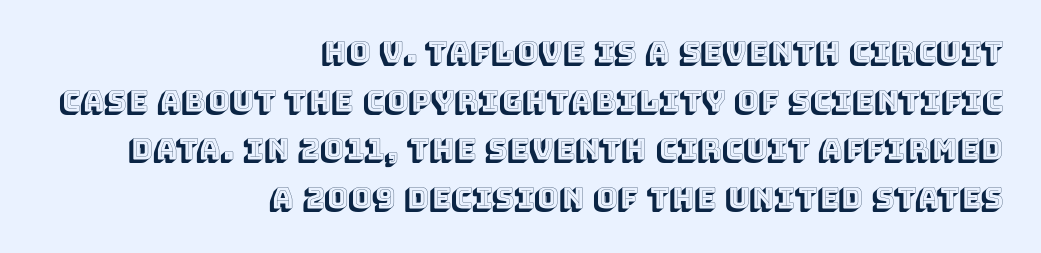
The image shows 29 px text type, upright; set right-aligned, normal line spacing (1.68x), normal letter spacing, not underlined; a large x-height.
